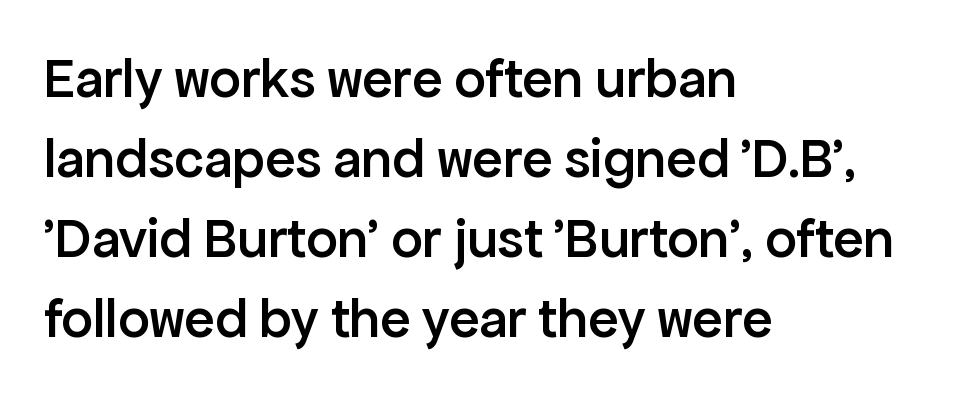
The image shows 56 px semibold sans-serif type, upright; set left-aligned, normal line spacing (1.43x), normal letter spacing, not underlined; low stroke contrast and a medium x-height.
